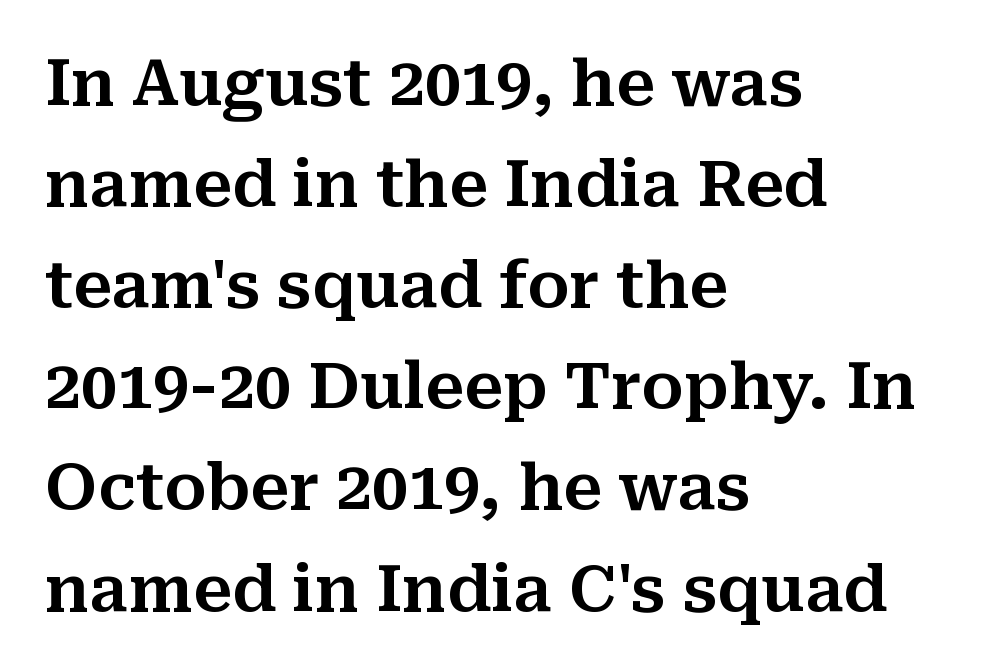
The image shows 64 px serif type, upright; set left-aligned, normal line spacing (1.58x), normal letter spacing, not underlined; medium stroke contrast and a medium x-height.
